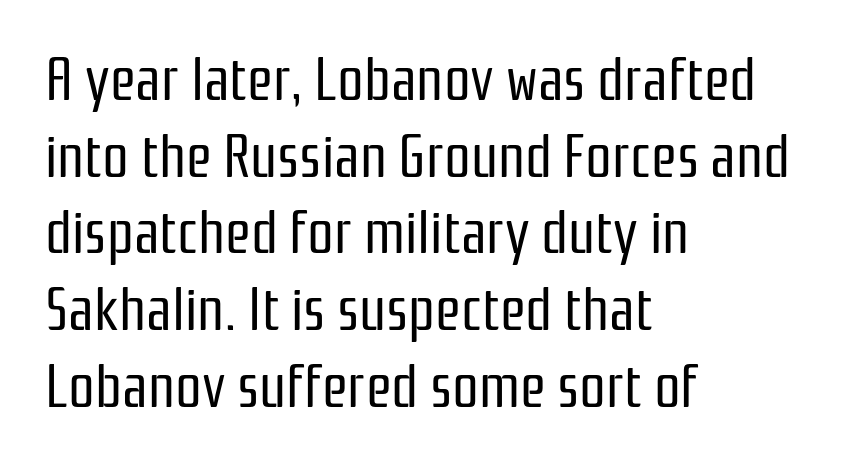
{"serif": "no", "italic": "no", "bold": "no", "weight": "regular", "width": "condensed", "stroke_contrast": "low", "x_height": "medium", "monospaced": "no", "underline": "no", "align": "left", "line_spacing": "normal", "line_spacing_ratio": 1.3, "letter_spacing": "normal", "letter_spacing_em": 0.0, "glyph_px": 59}
